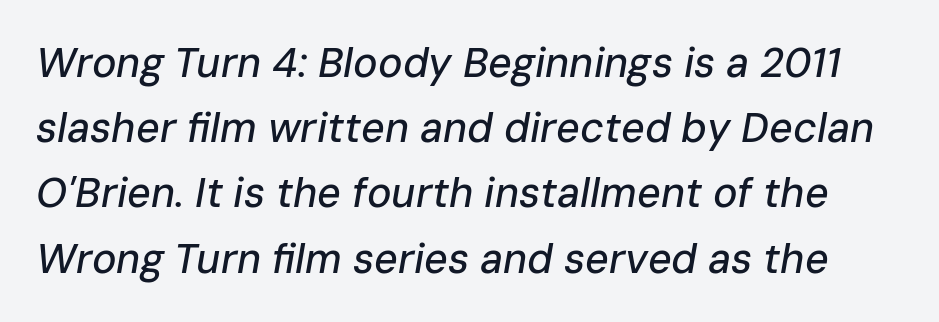
{"italic": "yes", "lean": "right", "slant_degrees": 10, "width": "normal", "stroke_contrast": "low", "x_height": "medium", "monospaced": "no", "underline": "no", "line_spacing": "normal", "line_spacing_ratio": 1.59, "letter_spacing": "normal", "letter_spacing_em": 0.0, "glyph_px": 41}
